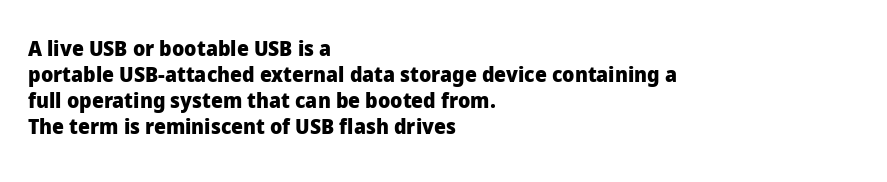
{"italic": "no", "bold": "yes", "underline": "no", "align": "left", "line_spacing_ratio": 1.24, "letter_spacing": "normal", "letter_spacing_em": 0.0, "glyph_px": 21}
